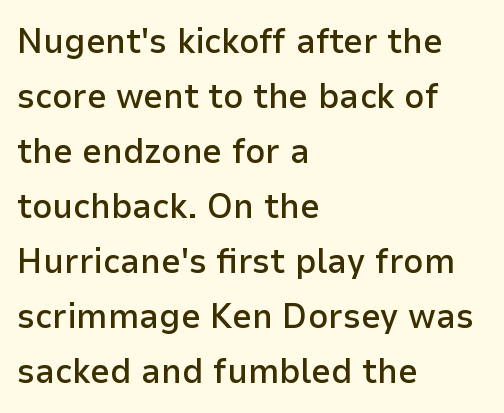
The image shows 35 px semibold sans-serif type, upright; set left-aligned, normal line spacing (1.57x), normal letter spacing, not underlined; low stroke contrast and a medium x-height.
